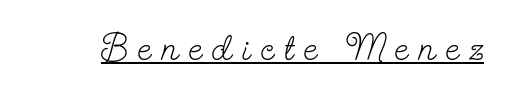
Q: Is the text bold? A: No.
Q: Is the text italic (slanted)? A: Yes.
Q: Is the typeface a serif or a sans-serif typeface? A: Serif.
Q: Is the text underlined? A: Yes.
Q: Is the spacing between letters normal or unusually wide? A: Unusually wide.
Q: Width (condensed, normal, or wide)? A: Condensed.
Q: Stroke contrast? A: Low.
Q: x-height? A: Small.
Q: Monospaced? A: No.
